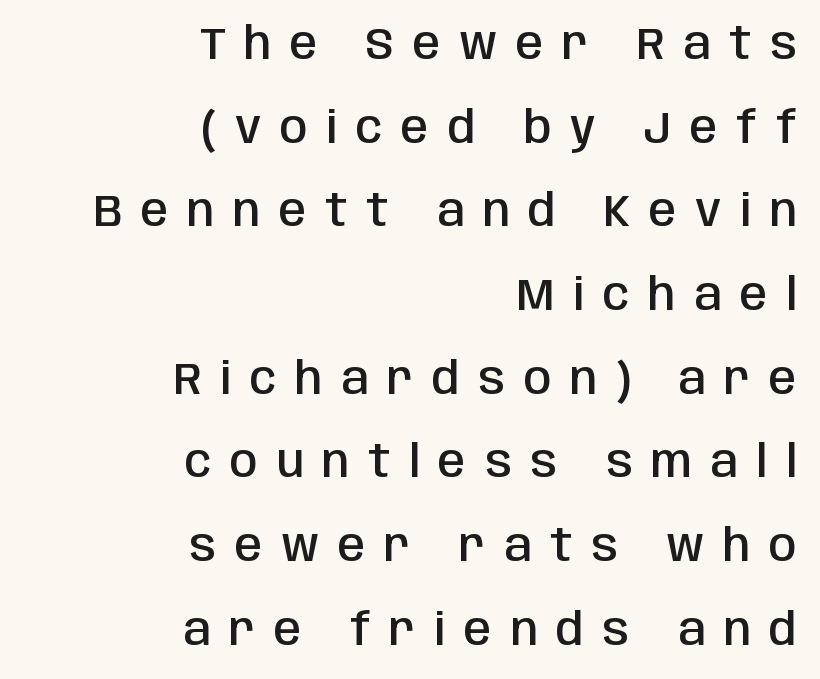
Underlining? Definitely not there. You could not count columns in this text — the font is proportionally spaced. The letters are spread apart with noticeably loose tracking. These lines are set flush right with a ragged left edge. To sum up the face: it is a sans, with no serifs.
